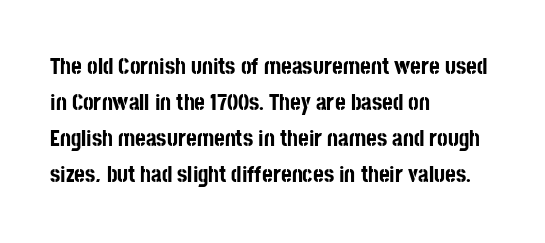
Q: Is the text bold? A: Yes.
Q: Is the text italic (slanted)? A: No, it is upright.
Q: Is the text underlined? A: No.
Q: How is the paragraph aligned? A: Left-aligned.
Q: Is the spacing between letters normal or unusually wide? A: Normal.
Q: Is the spacing between lines tight, normal or loose? A: Normal.
